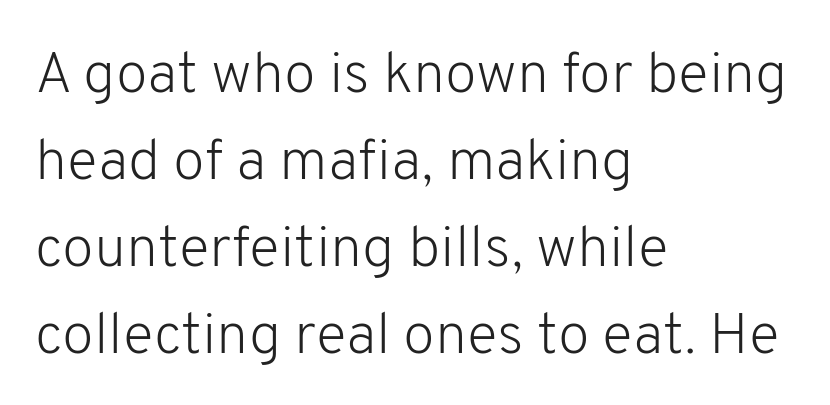
{"serif": "no", "italic": "no", "bold": "no", "weight": "light", "width": "normal", "stroke_contrast": "low", "x_height": "medium", "monospaced": "no", "underline": "no", "align": "left", "line_spacing": "normal", "line_spacing_ratio": 1.5, "letter_spacing": "normal", "letter_spacing_em": 0.0, "glyph_px": 58}
